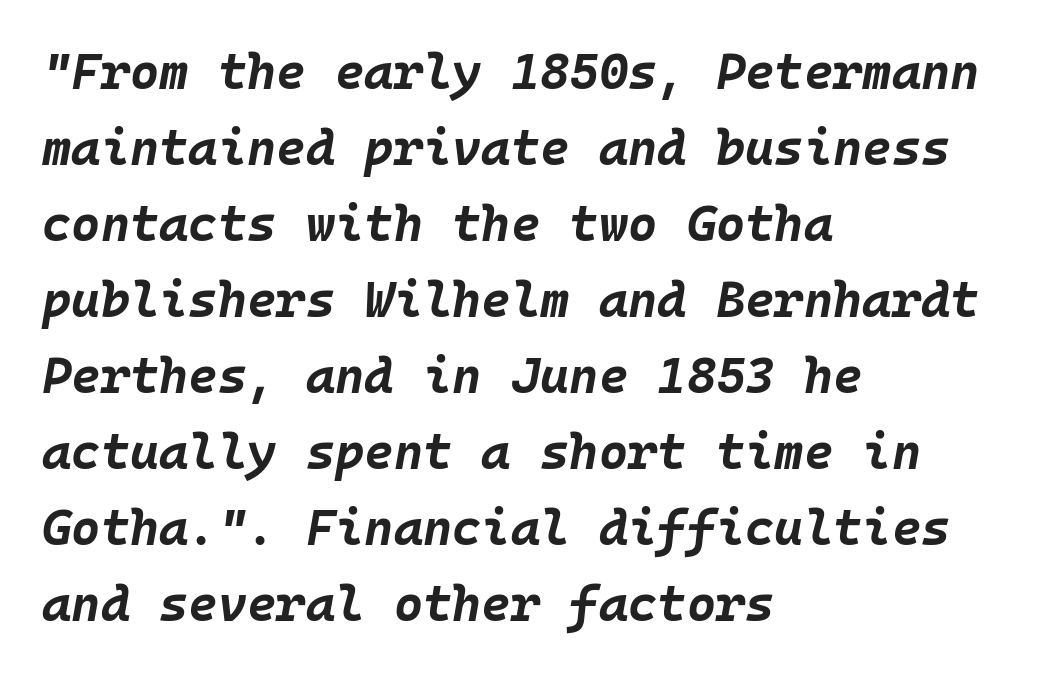
The image shows 50 px bold type, italic (leaning right), monospaced; set left-aligned, normal line spacing (1.52x), normal letter spacing, not underlined; low stroke contrast and a large x-height.
